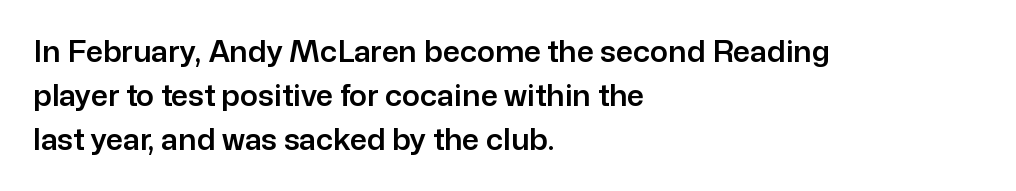
The image shows 30 px sans-serif type, upright; set left-aligned, normal line spacing (1.46x), normal letter spacing, not underlined; low stroke contrast and a medium x-height.
